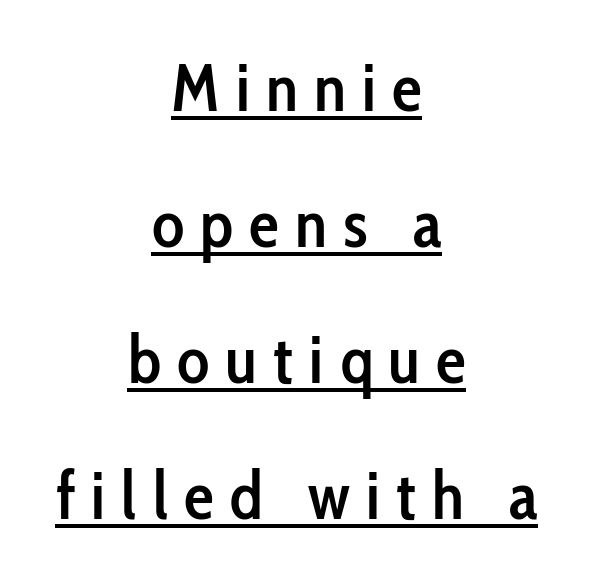
In terms of letterspacing, this is a distinctly airy, spread setting. The rag falls on both sides of this text block equally. Heft: intermediate — a semibold. The vertical gap from one line to the next is large. Emphasis is given by a line drawn under the lettering.
